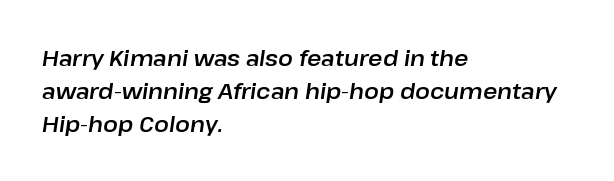
{"italic": "yes", "lean": "right", "slant_degrees": 8, "underline": "no", "align": "left", "line_spacing": "normal", "line_spacing_ratio": 1.5, "letter_spacing": "normal", "letter_spacing_em": 0.0, "glyph_px": 22}
